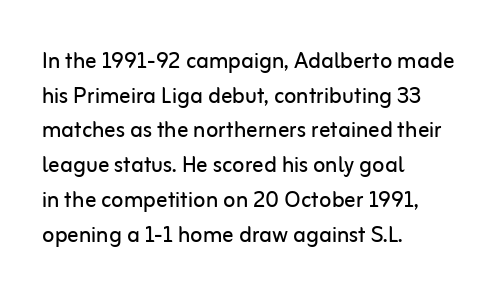
{"serif": "no", "italic": "no", "bold": "no", "weight": "regular", "width": "normal", "stroke_contrast": "low", "x_height": "medium", "monospaced": "no", "underline": "no", "align": "left", "line_spacing_ratio": 1.24, "letter_spacing": "normal", "letter_spacing_em": 0.0, "glyph_px": 28}
